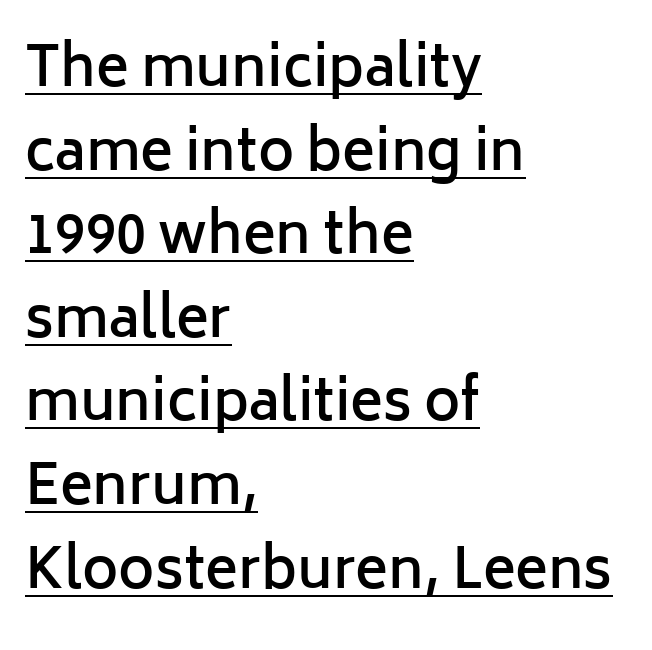
Q: Is the text bold? A: Semi-bold.
Q: Is the text italic (slanted)? A: No, it is upright.
Q: Is the typeface a serif or a sans-serif typeface? A: Sans-serif.
Q: Is the text underlined? A: Yes.
Q: How is the paragraph aligned? A: Left-aligned.
Q: Is the spacing between letters normal or unusually wide? A: Normal.
Q: Is the spacing between lines tight, normal or loose? A: Normal.
Q: Width (condensed, normal, or wide)? A: Normal.
Q: Stroke contrast? A: Low.
Q: x-height? A: Medium.
Q: Monospaced? A: No.
